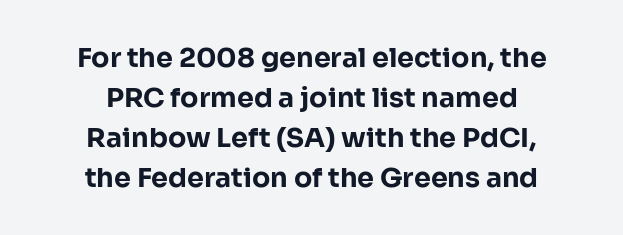
Q: Is the text bold? A: Yes.
Q: Is the text italic (slanted)? A: No, it is upright.
Q: Is the text underlined? A: No.
Q: How is the paragraph aligned? A: Centered.
Q: Is the spacing between letters normal or unusually wide? A: Normal.
Q: Is the spacing between lines tight, normal or loose? A: Normal.
